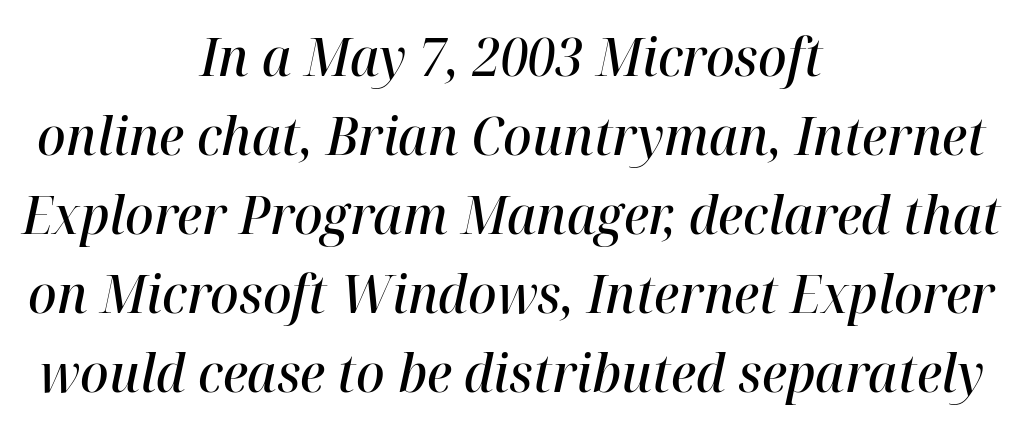
A typesetter would call this proportional, since set widths differ per character. Each line is balanced around a shared central axis. The leading is moderate, giving the passage an even texture. The zone under the glyphs is completely vacant.
